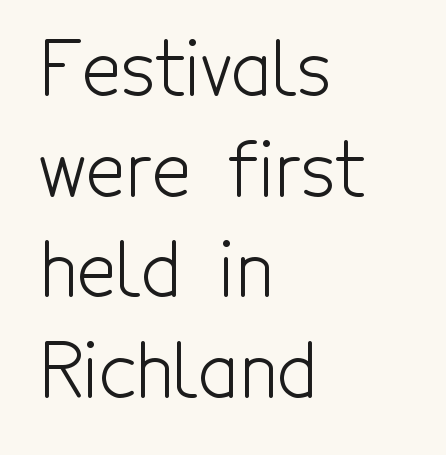
Q: Is the text bold? A: No.
Q: Is the text italic (slanted)? A: No, it is upright.
Q: Is the typeface a serif or a sans-serif typeface? A: Sans-serif.
Q: Is the text underlined? A: No.
Q: How is the paragraph aligned? A: Left-aligned.
Q: Is the spacing between letters normal or unusually wide? A: Normal.
Q: Is the spacing between lines tight, normal or loose? A: Normal.
Q: Width (condensed, normal, or wide)? A: Condensed.
Q: x-height? A: Medium.
Q: Monospaced? A: No.
